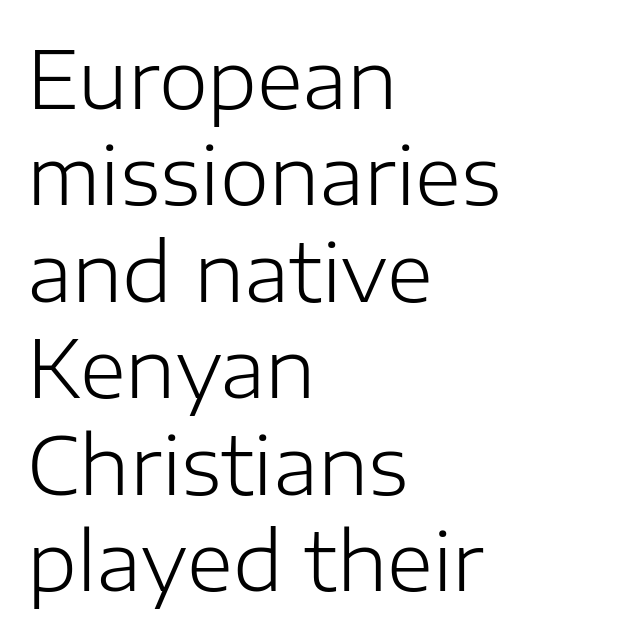
Q: Is the text bold? A: No.
Q: Is the text italic (slanted)? A: No, it is upright.
Q: Is the typeface a serif or a sans-serif typeface? A: Sans-serif.
Q: Is the text underlined? A: No.
Q: How is the paragraph aligned? A: Left-aligned.
Q: Is the spacing between letters normal or unusually wide? A: Normal.
Q: Width (condensed, normal, or wide)? A: Normal.
Q: Stroke contrast? A: Low.
Q: x-height? A: Medium.
Q: Monospaced? A: No.
